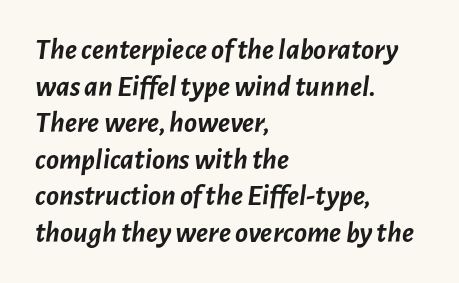
{"italic": "yes", "lean": "right", "slant_degrees": 7, "bold": "yes", "weight": "semibold", "width": "normal", "stroke_contrast": "low", "x_height": "medium", "monospaced": "no", "underline": "no", "align": "left", "line_spacing_ratio": 1.22, "letter_spacing": "normal", "letter_spacing_em": 0.0, "glyph_px": 30}
